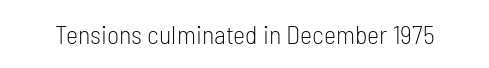
{"italic": "no", "bold": "no", "underline": "no", "letter_spacing": "normal", "letter_spacing_em": 0.0, "glyph_px": 26}
